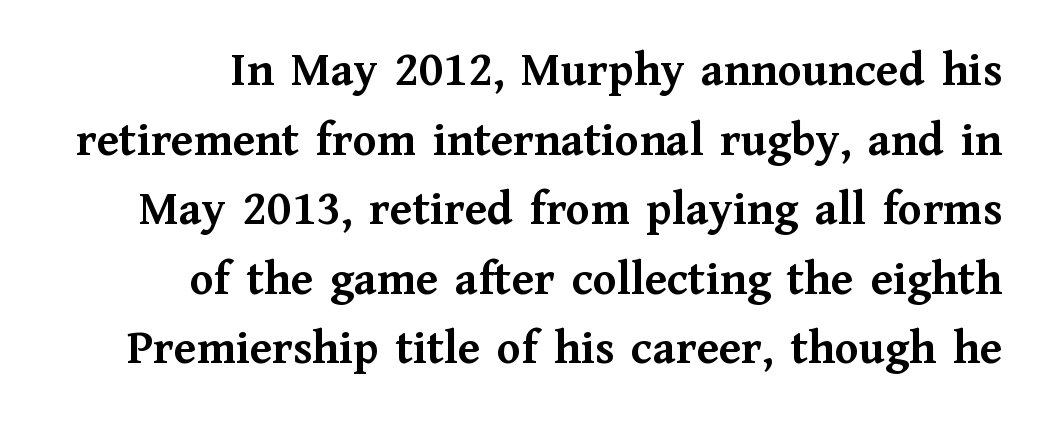
{"serif": "yes", "italic": "no", "bold": "yes", "weight": "semibold", "width": "normal", "stroke_contrast": "medium", "x_height": "medium", "monospaced": "no", "underline": "no", "align": "right", "line_spacing": "normal", "line_spacing_ratio": 1.42, "letter_spacing": "normal", "letter_spacing_em": 0.0, "glyph_px": 49}
